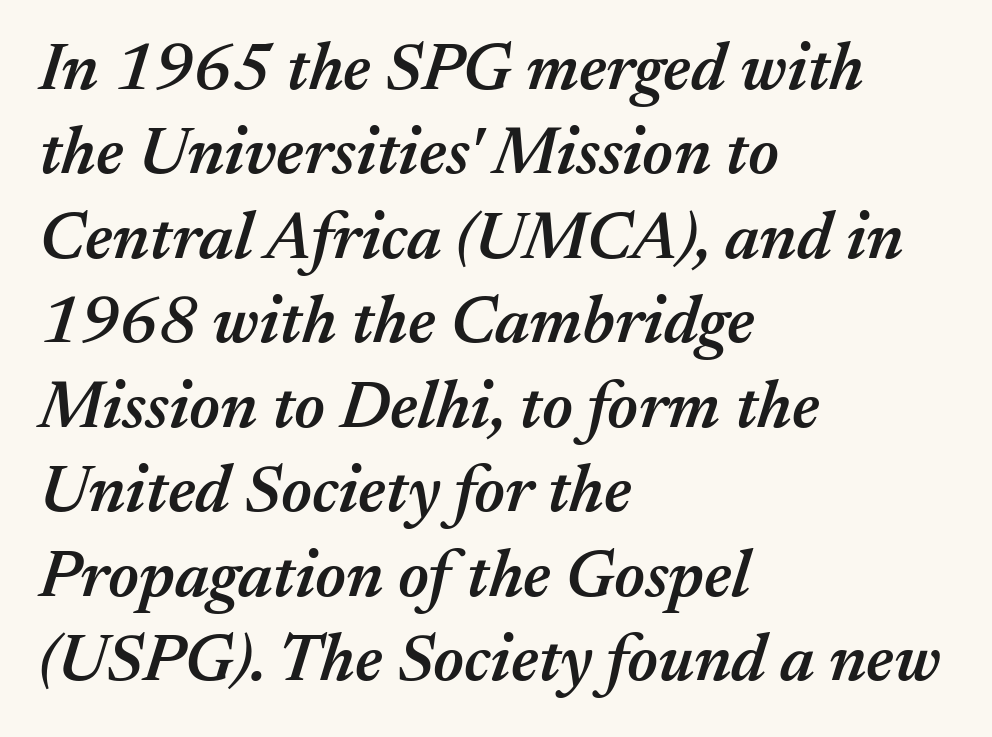
Q: Is the text bold? A: Semi-bold.
Q: Is the text italic (slanted)? A: Yes, it leans right by about 17 degrees.
Q: Is the text underlined? A: No.
Q: How is the paragraph aligned? A: Left-aligned.
Q: Is the spacing between letters normal or unusually wide? A: Normal.
Q: Is the spacing between lines tight, normal or loose? A: Normal.
Q: Width (condensed, normal, or wide)? A: Normal.
Q: Stroke contrast? A: Medium.
Q: x-height? A: Medium.
Q: Monospaced? A: No.
